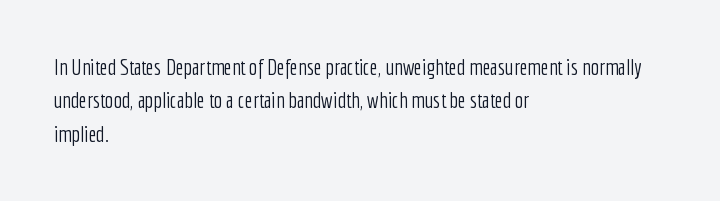
Q: Is the text bold? A: No.
Q: Is the text italic (slanted)? A: No, it is upright.
Q: Is the text underlined? A: No.
Q: How is the paragraph aligned? A: Left-aligned.
Q: Is the spacing between letters normal or unusually wide? A: Normal.
Q: Is the spacing between lines tight, normal or loose? A: Normal.
